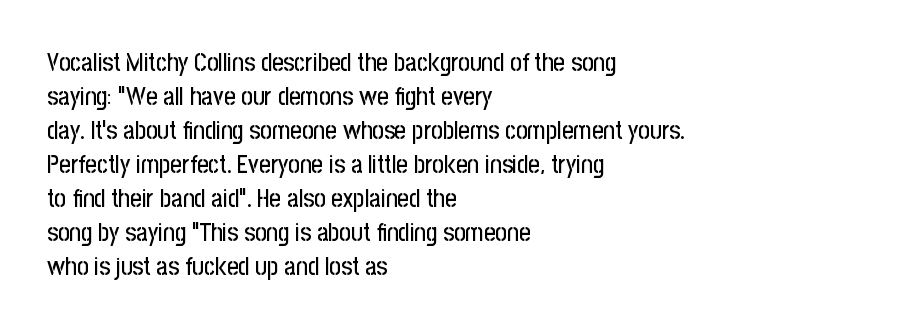
{"italic": "no", "underline": "no", "align": "left", "line_spacing": "normal", "line_spacing_ratio": 1.36, "letter_spacing": "normal", "letter_spacing_em": 0.0, "glyph_px": 25}
